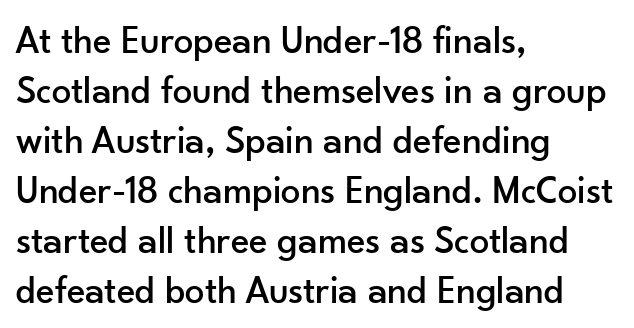
The rendering keeps characters at their native spacing. Is the block centered? No — it sits flush against the left margin. A typesetter would mark this as roman, not italic. Here the designer chose a conventional face with non-uniform glyph widths.
